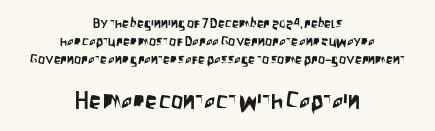
Descenders hang freely into open space. Does extra space separate the letters? No, they use regular spacing. Do the letters lean? They stand straight. The block of text has a typical density, with ordinary space between rows.
